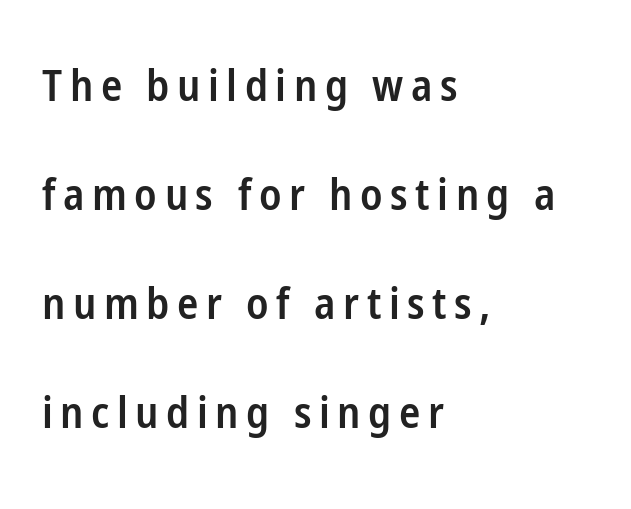
{"serif": "no", "italic": "no", "bold": "semi", "weight": "semibold", "width": "condensed", "stroke_contrast": "low", "x_height": "medium", "monospaced": "no", "underline": "no", "align": "left", "line_spacing": "loose", "line_spacing_ratio": 2.48, "glyph_px": 44}
